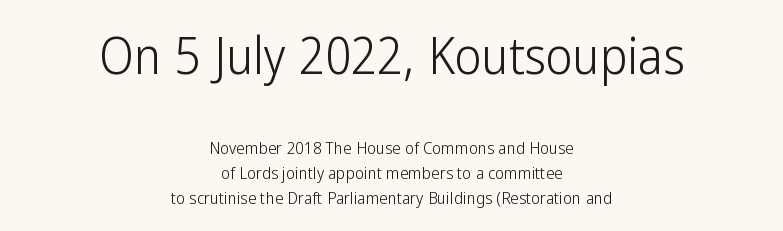
This is sans-serif lettering, the kind often seen on screens and signage. The whitespace from short lines is split evenly between both sides. How would I describe the line gaps? Plain and ordinary. Unmarked baselines from the first word to the last. The letters advance in unequal steps, a hallmark of proportional type. Type size steps down from the first block to the second.
